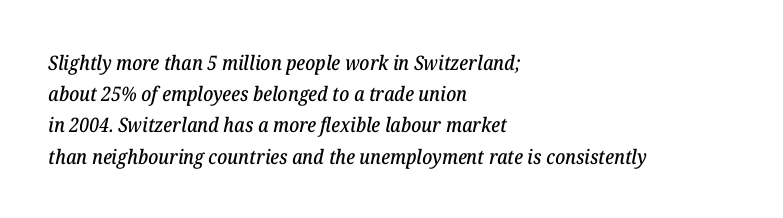
The image shows 20 px text type, italic (leaning right); set left-aligned, normal line spacing (1.56x), normal letter spacing, not underlined.
